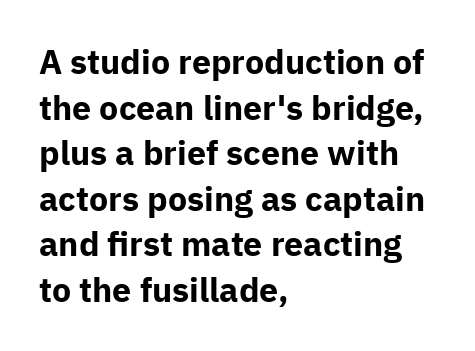
The image shows 34 px bold sans-serif type, upright; set left-aligned, normal line spacing (1.34x), normal letter spacing, not underlined; low stroke contrast and a medium x-height.
